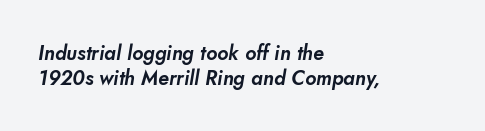
Q: Is the text underlined? A: No.
Q: How is the paragraph aligned? A: Left-aligned.
Q: Is the spacing between letters normal or unusually wide? A: Normal.
